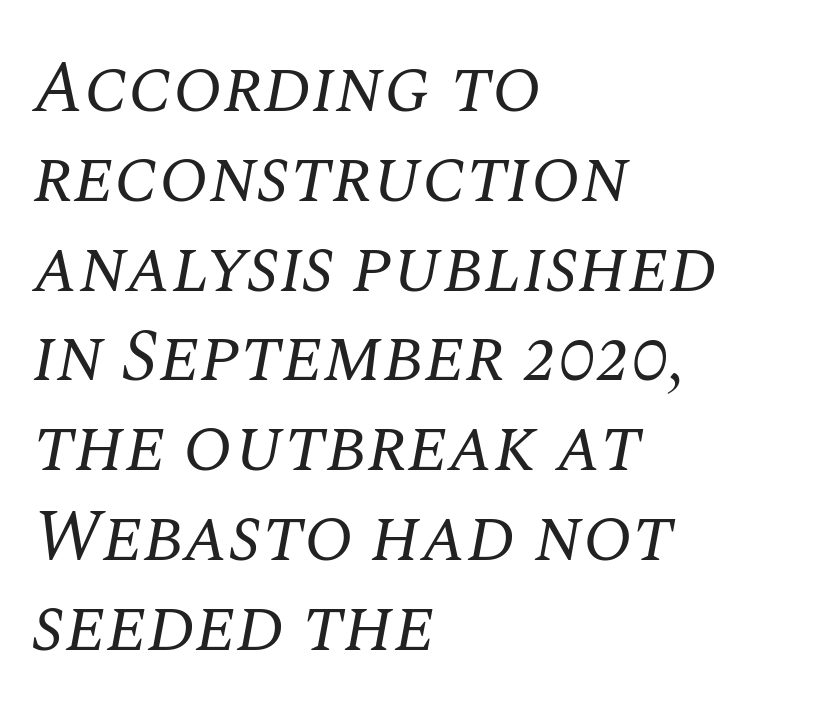
{"serif": "yes", "italic": "yes", "lean": "right", "slant_degrees": 10, "bold": "no", "weight": "regular", "width": "normal", "stroke_contrast": "medium", "x_height": "large", "monospaced": "no", "underline": "no", "align": "left", "line_spacing_ratio": 1.23, "letter_spacing": "normal", "letter_spacing_em": 0.0, "glyph_px": 73}
